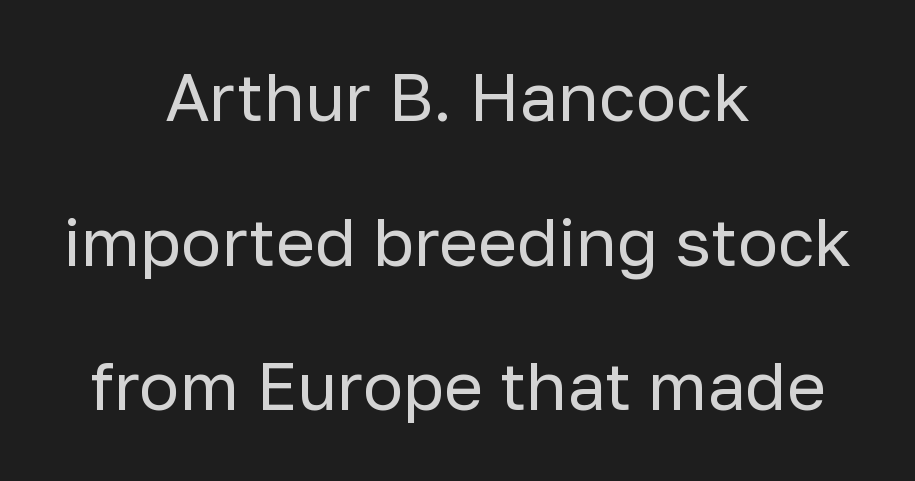
The image shows 67 px regular-weight sans-serif type, upright; set centered, loose line spacing (2.16x), normal letter spacing, not underlined; low stroke contrast and a medium x-height.
